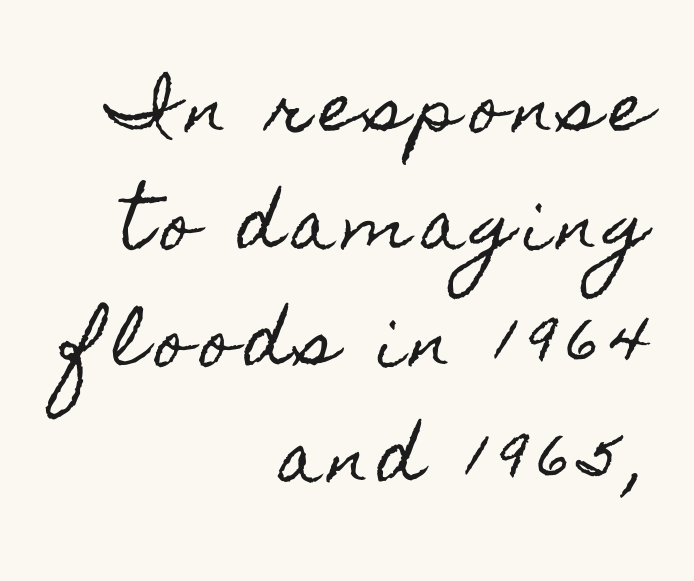
The paragraph has a hard right edge and a soft left edge. The passage shown is not underscored anywhere. This sample has the flowing, uneven cadence of proportional lettering.
